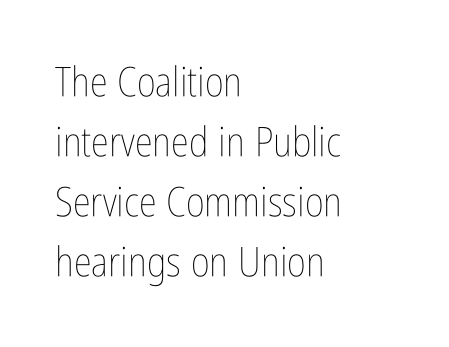
Q: Is the text bold? A: No.
Q: Is the text italic (slanted)? A: No, it is upright.
Q: Is the text underlined? A: No.
Q: How is the paragraph aligned? A: Left-aligned.
Q: Is the spacing between letters normal or unusually wide? A: Normal.
Q: Is the spacing between lines tight, normal or loose? A: Normal.
Q: Width (condensed, normal, or wide)? A: Condensed.
Q: Stroke contrast? A: Low.
Q: x-height? A: Medium.
Q: Monospaced? A: No.
